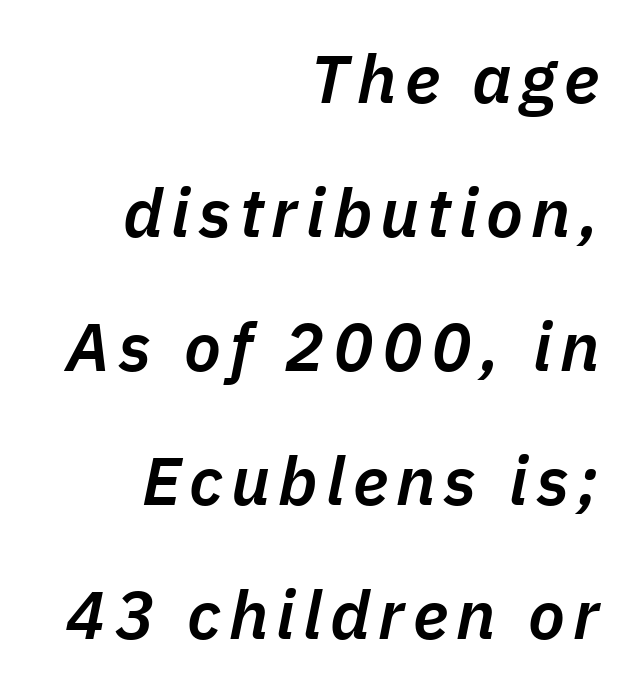
The image shows 68 px semibold type, italic (leaning right); set right-aligned, loose line spacing (1.97x), not underlined; low stroke contrast and a medium x-height.
